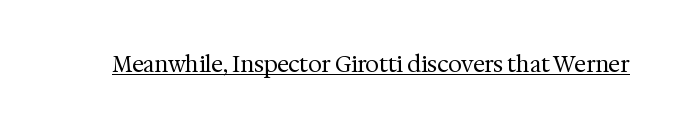
{"italic": "no", "bold": "no", "underline": "yes", "letter_spacing": "normal", "letter_spacing_em": 0.0, "glyph_px": 22}
